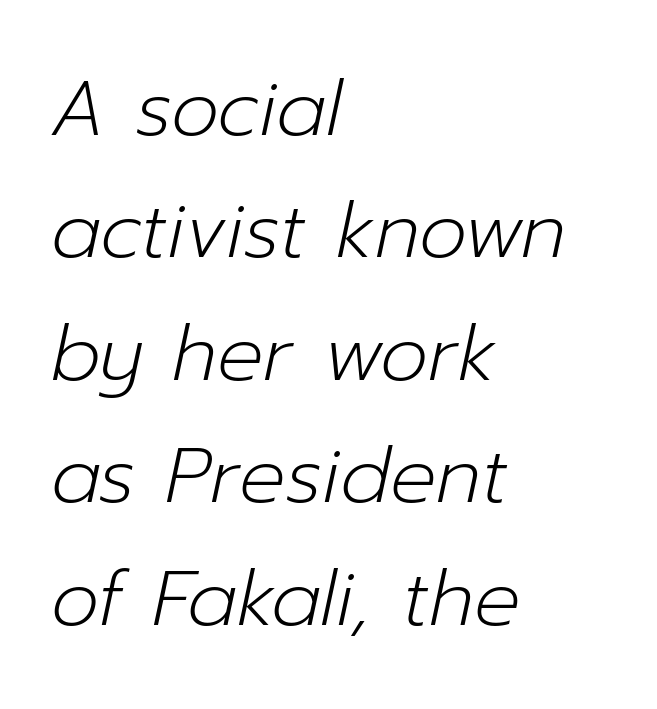
{"italic": "yes", "lean": "right", "slant_degrees": 12, "bold": "no", "weight": "light", "width": "normal", "stroke_contrast": "low", "x_height": "medium", "monospaced": "no", "underline": "no", "align": "left", "line_spacing": "normal", "line_spacing_ratio": 1.59, "letter_spacing": "normal", "letter_spacing_em": 0.0, "glyph_px": 77}
